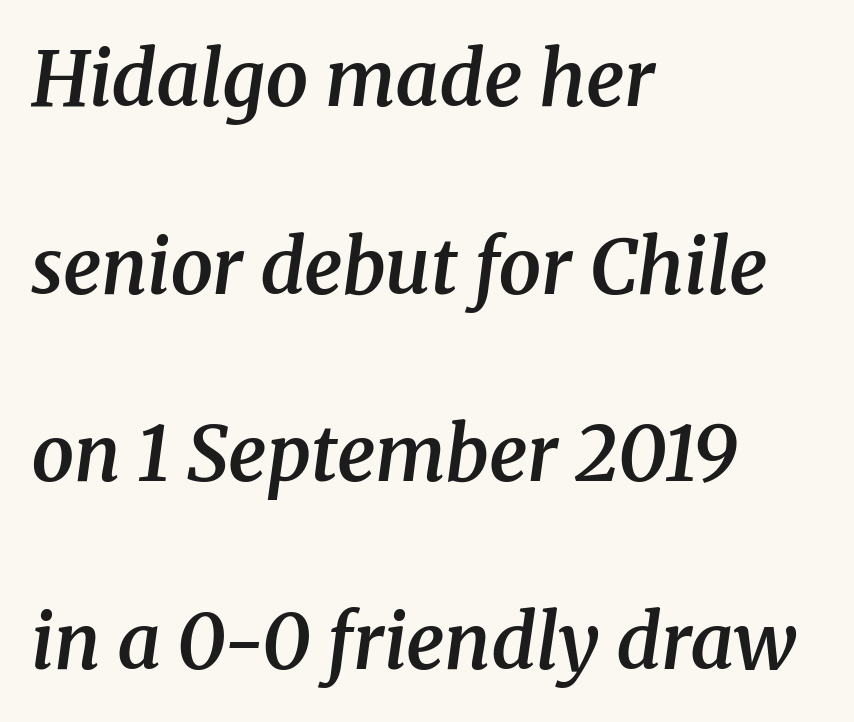
{"serif": "yes", "italic": "yes", "lean": "right", "slant_degrees": 8, "bold": "semi", "weight": "semibold", "width": "normal", "stroke_contrast": "medium", "x_height": "medium", "monospaced": "no", "underline": "no", "align": "left", "line_spacing": "loose", "line_spacing_ratio": 2.47, "letter_spacing": "normal", "letter_spacing_em": 0.0, "glyph_px": 76}
